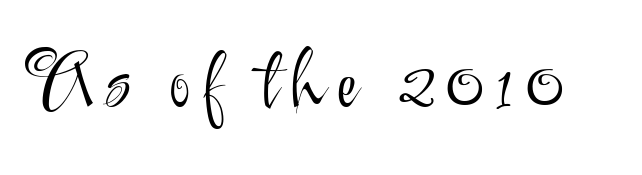
Bare-footed words on every line. Ink coverage per letter is moderate at most. The rendering uses natural spacing where letterforms have individual widths. Are there feet on the stems? There aren't — it's a sans.
